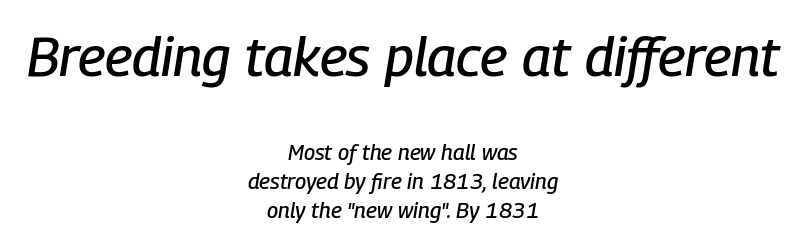
Q: Is the text italic (slanted)? A: Yes, it leans right by about 9 degrees.
Q: Is the text underlined? A: No.
Q: How is the paragraph aligned? A: Centered.
Q: Is the spacing between letters normal or unusually wide? A: Normal.
Q: Is the spacing between lines tight, normal or loose? A: Normal.
Q: Which block of text is set in a larger size, the first (top) or the second (bottom)? A: The first (top) one.
Q: Width (condensed, normal, or wide)? A: Condensed.
Q: Stroke contrast? A: Low.
Q: x-height? A: Medium.
Q: Monospaced? A: No.
